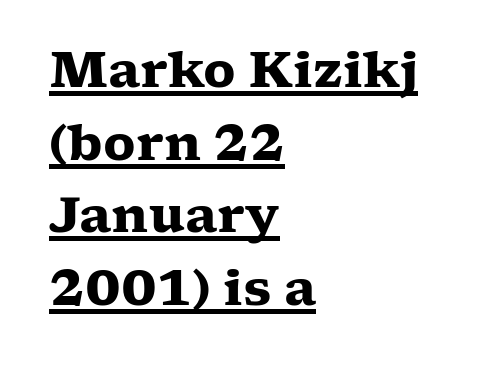
There is no visible air inserted between adjacent glyphs. The words here are underlined. Set as a true bold cut, around the 700 mark. The space between consecutive lines is moderate. Do the letters lean? They stand straight. Think of a printed novel: that variable character pitch is what you see here.
